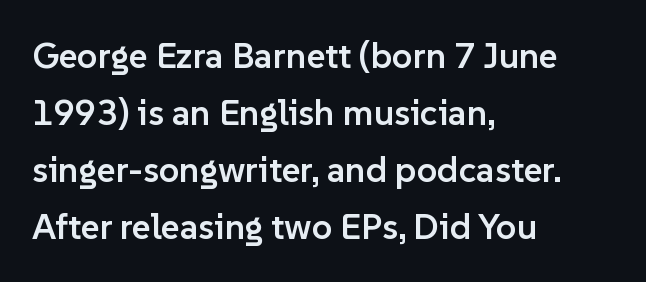
Q: Is the text bold? A: Semi-bold.
Q: Is the text italic (slanted)? A: No, it is upright.
Q: Is the typeface a serif or a sans-serif typeface? A: Sans-serif.
Q: Is the text underlined? A: No.
Q: How is the paragraph aligned? A: Left-aligned.
Q: Is the spacing between letters normal or unusually wide? A: Normal.
Q: Is the spacing between lines tight, normal or loose? A: Normal.
Q: Width (condensed, normal, or wide)? A: Normal.
Q: Stroke contrast? A: Low.
Q: x-height? A: Medium.
Q: Monospaced? A: No.
